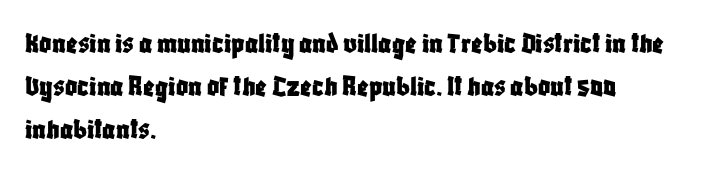
This is sans-serif lettering, the kind often seen on screens and signage. The lines are quadded left. Proportional: the letters do not fall into vertical columns. The specimen omits any rule beneath the text block's lines. The typography opts for an upright posture over an oblique one. Tracking value appears to be zero — textbook default spacing.
